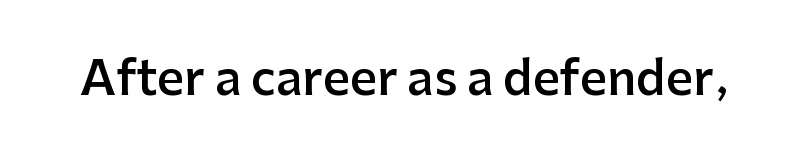
Q: Is the text bold? A: Semi-bold.
Q: Is the text italic (slanted)? A: No, it is upright.
Q: Is the typeface a serif or a sans-serif typeface? A: Sans-serif.
Q: Is the text underlined? A: No.
Q: Is the spacing between letters normal or unusually wide? A: Normal.
Q: Width (condensed, normal, or wide)? A: Normal.
Q: Stroke contrast? A: Low.
Q: x-height? A: Medium.
Q: Monospaced? A: No.
